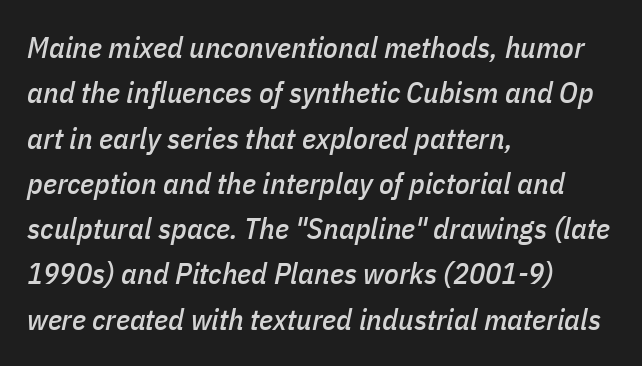
The lines sit at an ordinary, default distance from one another. The letters advance in unequal steps, a hallmark of proportional type. Observe the ordinary spacing: letters are neighbours, not strangers. Plain, unruled lines of type.
